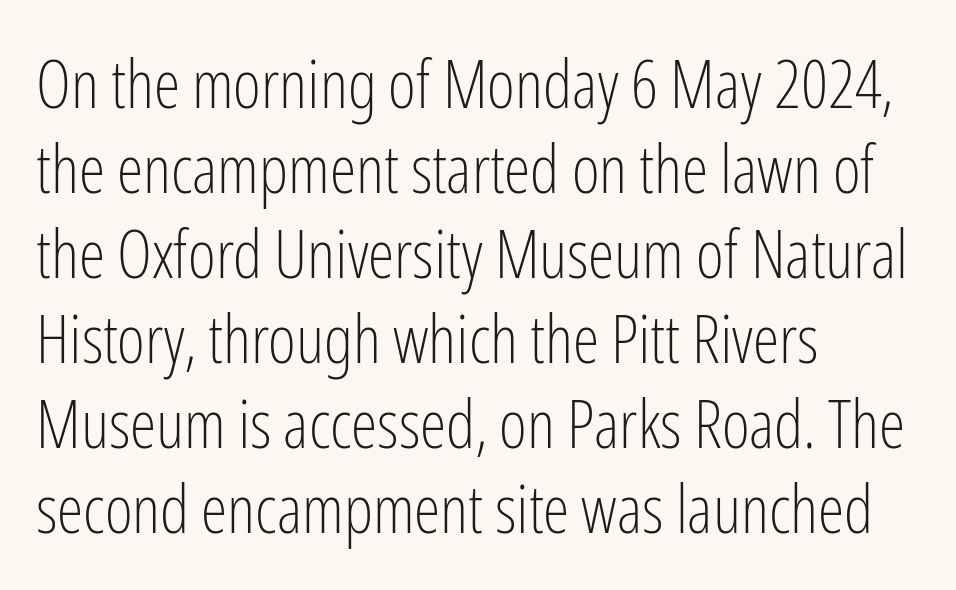
The image shows 67 px light, condensed sans-serif type, upright; set left-aligned, normal line spacing (1.27x), normal letter spacing, not underlined; low stroke contrast and a medium x-height.
